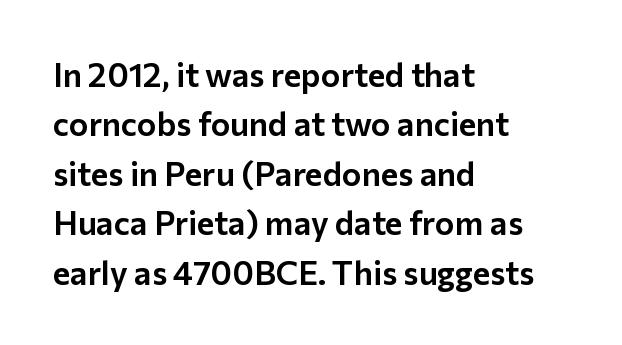
Q: Is the text italic (slanted)? A: No, it is upright.
Q: Is the typeface a serif or a sans-serif typeface? A: Sans-serif.
Q: Is the text underlined? A: No.
Q: How is the paragraph aligned? A: Left-aligned.
Q: Is the spacing between letters normal or unusually wide? A: Normal.
Q: Is the spacing between lines tight, normal or loose? A: Normal.
Q: Width (condensed, normal, or wide)? A: Normal.
Q: Stroke contrast? A: Low.
Q: x-height? A: Medium.
Q: Monospaced? A: No.
